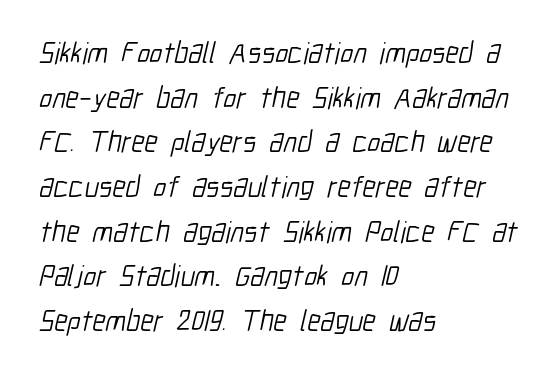
{"serif": "no", "bold": "no", "weight": "light", "width": "condensed", "stroke_contrast": "low", "x_height": "medium", "monospaced": "no", "underline": "no", "align": "left", "line_spacing": "normal", "line_spacing_ratio": 1.49, "letter_spacing": "normal", "letter_spacing_em": 0.0, "glyph_px": 30}
